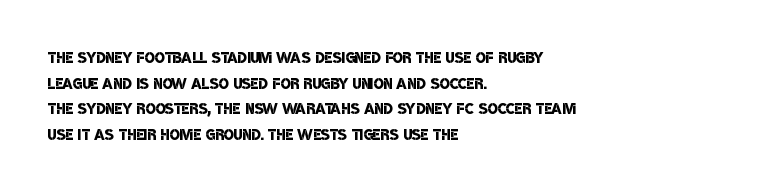
{"bold": "semi", "underline": "no", "align": "left", "line_spacing_ratio": 1.22, "letter_spacing": "normal", "letter_spacing_em": 0.0, "glyph_px": 21}
